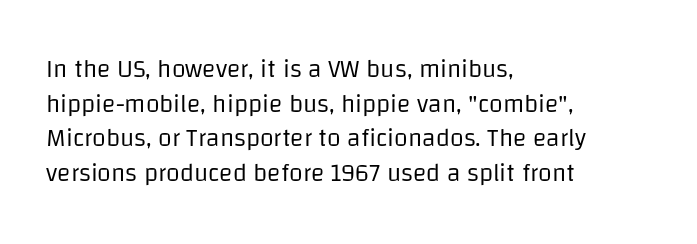
The letters stand straight up with perfectly vertical stems. The typesetter chose a ragged-right arrangement here. What's the leading like? Ordinary, nothing unusual. Nothing unusual about the tracking: characters are spaced as the font intends. Is the stroke heavy? The answer is a plain regular-or-lighter.
